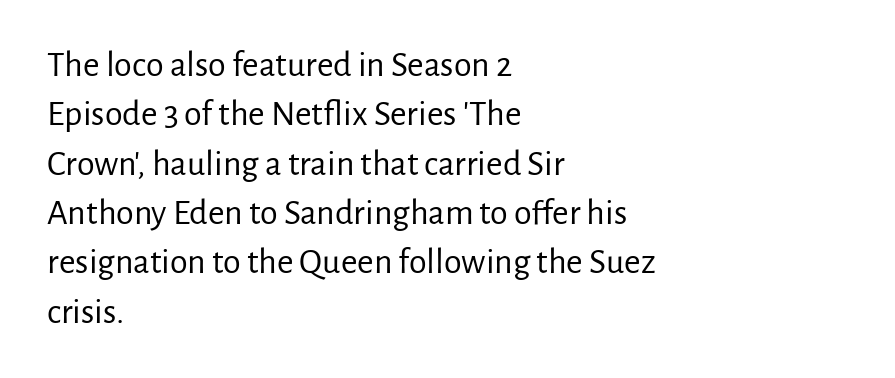
{"serif": "no", "italic": "no", "bold": "no", "weight": "regular", "width": "normal", "stroke_contrast": "low", "x_height": "medium", "monospaced": "no", "underline": "no", "align": "left", "line_spacing": "normal", "line_spacing_ratio": 1.37, "letter_spacing": "normal", "letter_spacing_em": 0.0, "glyph_px": 36}
